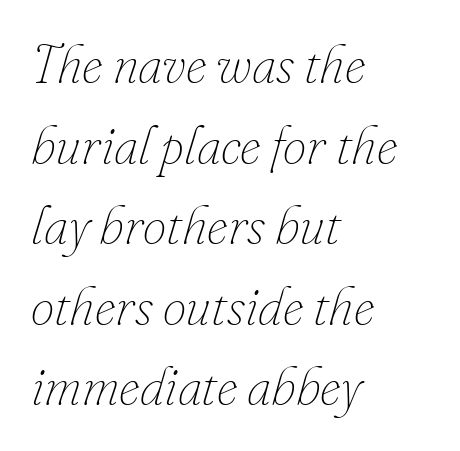
Q: Is the text bold? A: No.
Q: Is the text italic (slanted)? A: Yes, it leans right by about 16 degrees.
Q: Is the text underlined? A: No.
Q: How is the paragraph aligned? A: Left-aligned.
Q: Is the spacing between letters normal or unusually wide? A: Normal.
Q: Is the spacing between lines tight, normal or loose? A: Normal.
Q: Width (condensed, normal, or wide)? A: Normal.
Q: Stroke contrast? A: Low.
Q: x-height? A: Small.
Q: Monospaced? A: No.
